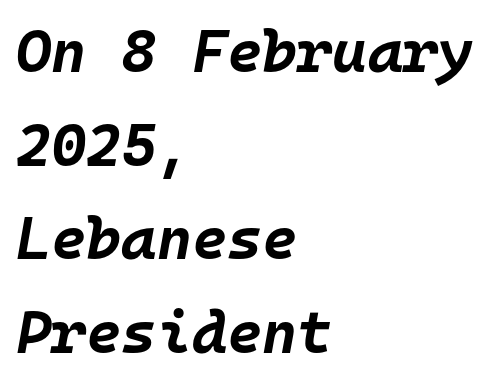
Do the characters align in a grid? Yes, the font is monospaced. Compared with ordinary roman type, these characters are visibly tilted. Heavy, bold letterforms. Lines of text with bare space underneath. These lines keep a tight, regular rhythm from letter to letter.
